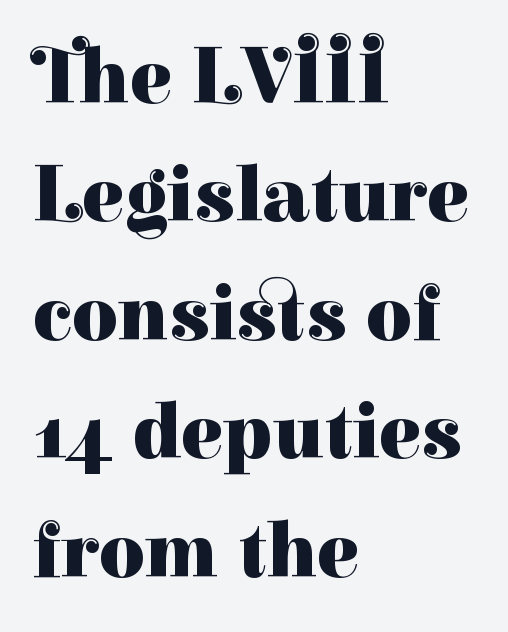
A dark, heavy texture on the line: the type is bold. Posture: upright roman. Think of a printed novel: that variable character pitch is what you see here. The rendering keeps characters at their native spacing. Unlike a clean sans, this face finishes its strokes with serifs.
